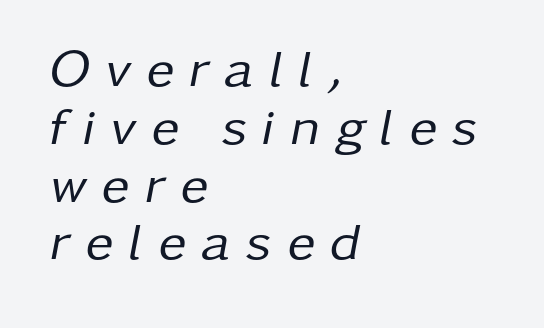
Q: Is the text bold? A: No.
Q: Is the text italic (slanted)? A: Yes, it leans right by about 11 degrees.
Q: Is the text underlined? A: No.
Q: How is the paragraph aligned? A: Left-aligned.
Q: Is the spacing between letters normal or unusually wide? A: Unusually wide.
Q: Is the spacing between lines tight, normal or loose? A: Tight.
Q: Width (condensed, normal, or wide)? A: Normal.
Q: Stroke contrast? A: Low.
Q: x-height? A: Medium.
Q: Monospaced? A: No.
